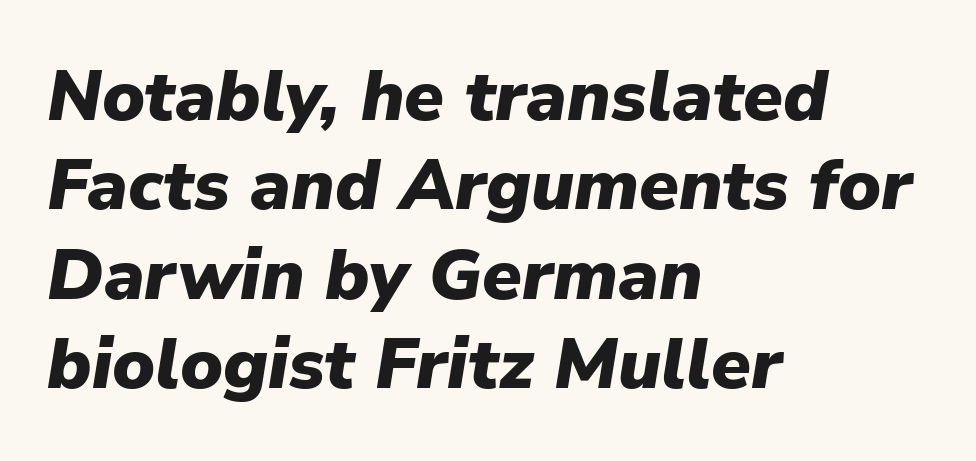
The image shows 72 px heavy type, italic (leaning right); set left-aligned, line spacing 1.24x, normal letter spacing, not underlined; low stroke contrast and a medium x-height.
